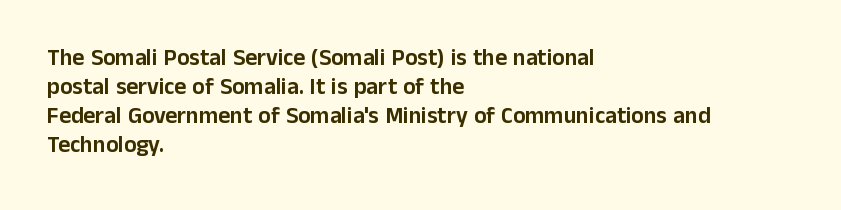
{"italic": "no", "underline": "no", "align": "left", "line_spacing": "normal", "line_spacing_ratio": 1.26, "letter_spacing": "normal", "letter_spacing_em": 0.0, "glyph_px": 23}
